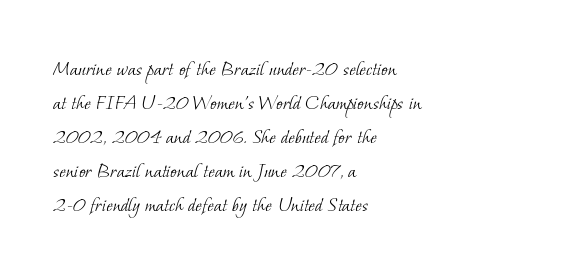
The image shows 22 px text type; set left-aligned, normal line spacing (1.54x), normal letter spacing, not underlined.
